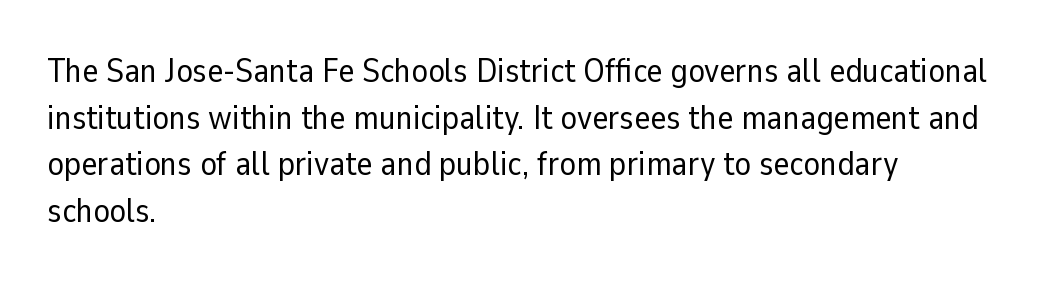
{"serif": "no", "italic": "no", "bold": "no", "weight": "regular", "width": "normal", "stroke_contrast": "low", "x_height": "medium", "monospaced": "no", "underline": "no", "align": "left", "line_spacing": "normal", "line_spacing_ratio": 1.37, "letter_spacing": "normal", "letter_spacing_em": 0.0, "glyph_px": 34}
